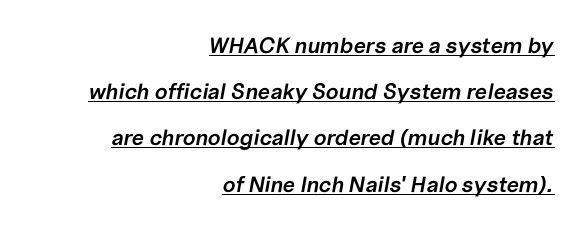
Q: Is the text bold? A: Semi-bold.
Q: Is the text italic (slanted)? A: Yes, it leans right by about 10 degrees.
Q: Is the text underlined? A: Yes.
Q: How is the paragraph aligned? A: Right-aligned.
Q: Is the spacing between letters normal or unusually wide? A: Normal.
Q: Is the spacing between lines tight, normal or loose? A: Loose.
